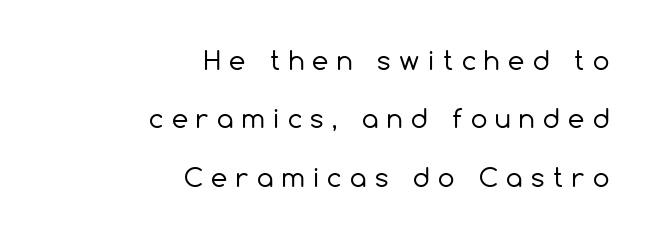
{"italic": "no", "bold": "no", "underline": "no", "align": "right", "line_spacing": "loose", "line_spacing_ratio": 2.25, "letter_spacing": "wide", "letter_spacing_em": 0.33, "glyph_px": 26}
